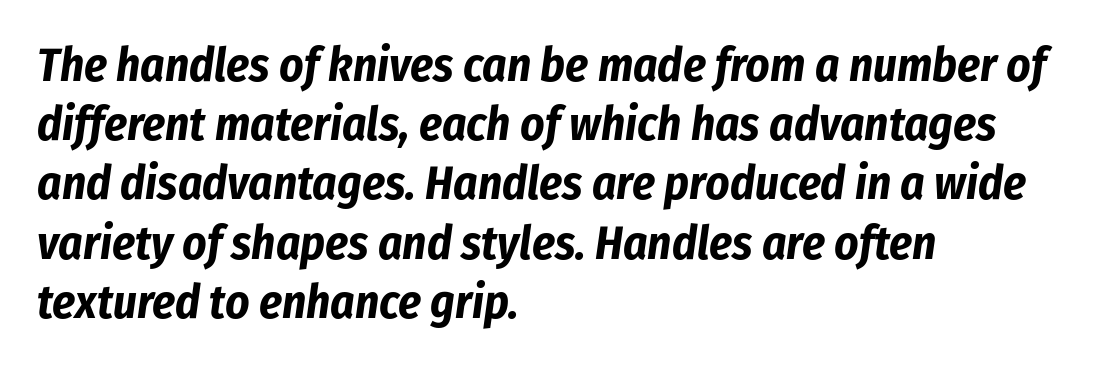
The image shows 47 px bold, condensed type, italic (leaning right); set left-aligned, normal line spacing (1.26x), normal letter spacing, not underlined; low stroke contrast and a medium x-height.
